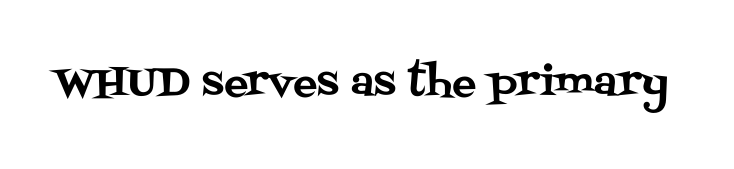
The image shows 40 px serif type, upright; set normal letter spacing, not underlined; medium stroke contrast and a large x-height.
